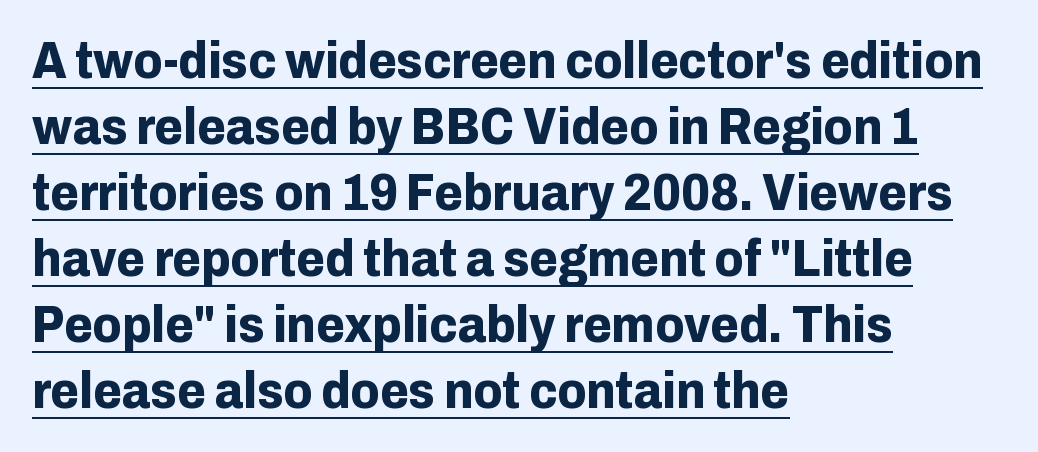
Is there an underline? Yes — a line sits under the letters. A typesetter would label this face a sans. The ragged edge is on the right, which tells us the setting is flush left. Think of a printed novel: that variable character pitch is what you see here. The type is set solid horizontally, with unmodified tracking.
